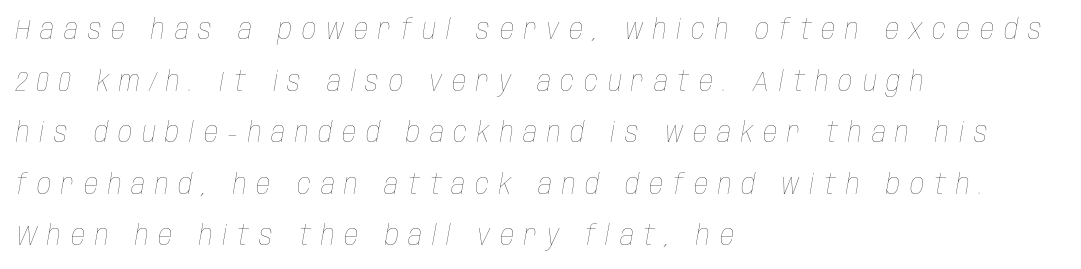
Q: Is the text bold? A: No.
Q: Is the text italic (slanted)? A: Yes, it leans right by about 10 degrees.
Q: Is the text underlined? A: No.
Q: How is the paragraph aligned? A: Left-aligned.
Q: Is the spacing between letters normal or unusually wide? A: Unusually wide.
Q: Width (condensed, normal, or wide)? A: Condensed.
Q: Stroke contrast? A: Low.
Q: x-height? A: Large.
Q: Monospaced? A: No.
